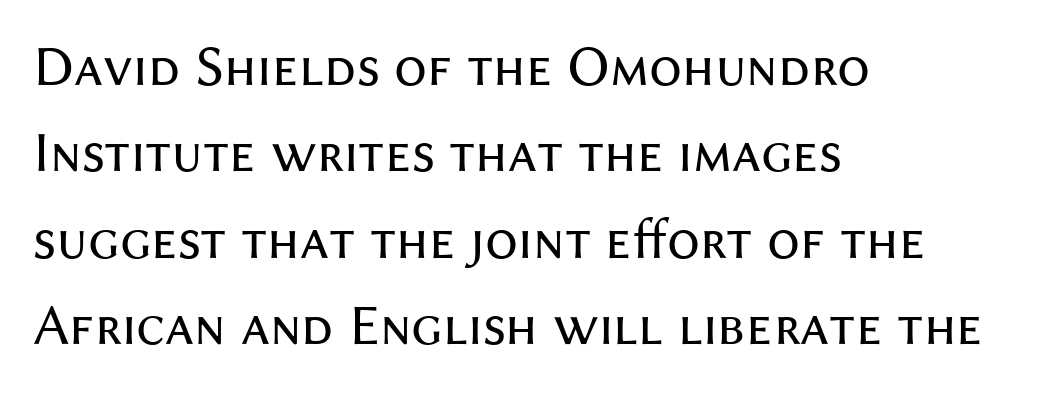
Q: Is the text bold? A: No.
Q: Is the text italic (slanted)? A: No, it is upright.
Q: Is the typeface a serif or a sans-serif typeface? A: Sans-serif.
Q: Is the text underlined? A: No.
Q: How is the paragraph aligned? A: Left-aligned.
Q: Is the spacing between letters normal or unusually wide? A: Normal.
Q: Is the spacing between lines tight, normal or loose? A: Normal.
Q: Width (condensed, normal, or wide)? A: Normal.
Q: Stroke contrast? A: Medium.
Q: x-height? A: Medium.
Q: Monospaced? A: No.
